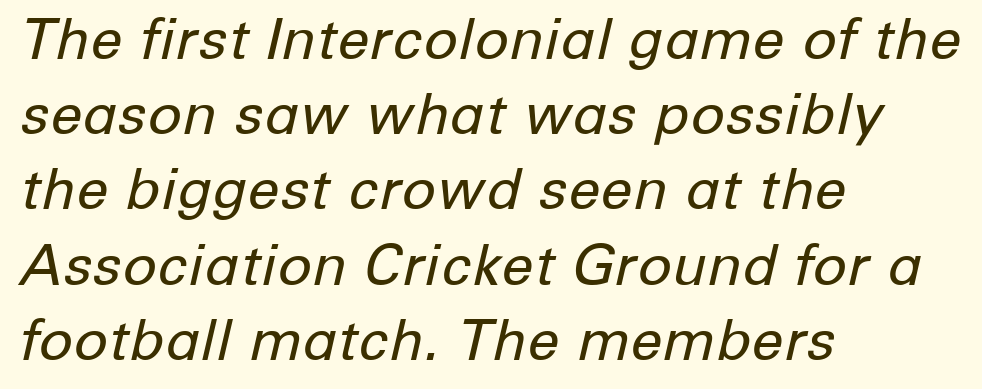
Q: Is the text bold? A: No.
Q: Is the text italic (slanted)? A: Yes, it leans right by about 12 degrees.
Q: Is the text underlined? A: No.
Q: How is the paragraph aligned? A: Left-aligned.
Q: Is the spacing between letters normal or unusually wide? A: Normal.
Q: Is the spacing between lines tight, normal or loose? A: Normal.
Q: Width (condensed, normal, or wide)? A: Normal.
Q: Stroke contrast? A: Low.
Q: x-height? A: Medium.
Q: Monospaced? A: No.
